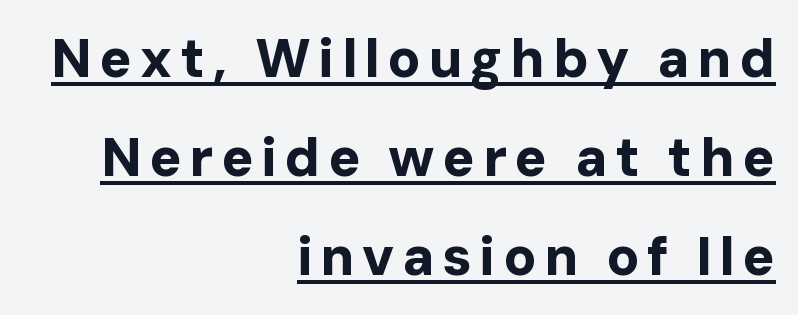
{"serif": "no", "italic": "no", "bold": "yes", "weight": "bold", "width": "normal", "stroke_contrast": "low", "x_height": "medium", "monospaced": "no", "underline": "yes", "align": "right", "line_spacing_ratio": 1.83, "glyph_px": 54}
